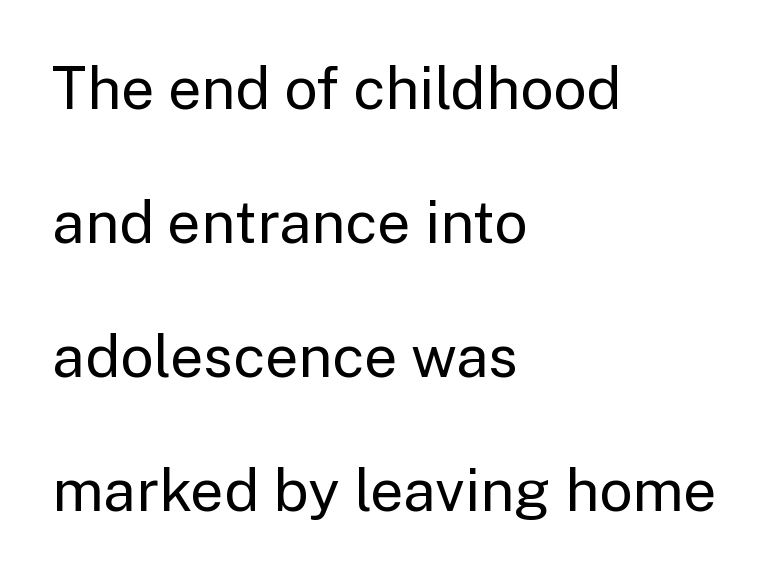
{"serif": "no", "italic": "no", "bold": "no", "weight": "regular", "width": "normal", "stroke_contrast": "low", "x_height": "medium", "monospaced": "no", "underline": "no", "align": "left", "line_spacing": "loose", "line_spacing_ratio": 2.27, "letter_spacing": "normal", "letter_spacing_em": 0.0, "glyph_px": 59}
